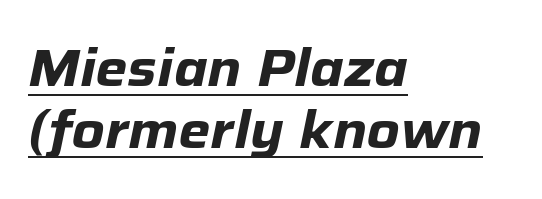
{"italic": "yes", "lean": "right", "slant_degrees": 12, "bold": "yes", "weight": "heavy", "width": "normal", "stroke_contrast": "low", "x_height": "medium", "monospaced": "no", "underline": "yes", "align": "left", "line_spacing_ratio": 1.21, "letter_spacing": "normal", "letter_spacing_em": 0.0, "glyph_px": 51}
